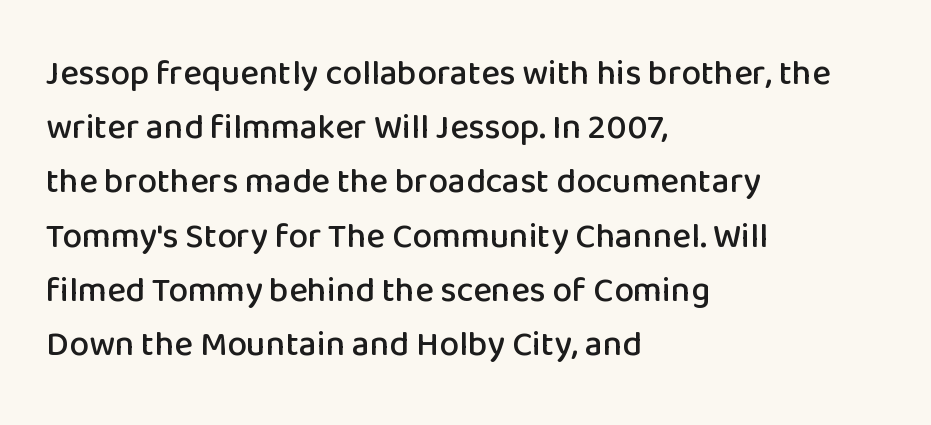
{"serif": "no", "italic": "no", "width": "normal", "stroke_contrast": "low", "x_height": "medium", "monospaced": "no", "underline": "no", "align": "left", "line_spacing": "normal", "line_spacing_ratio": 1.55, "letter_spacing": "normal", "letter_spacing_em": 0.0, "glyph_px": 35}
